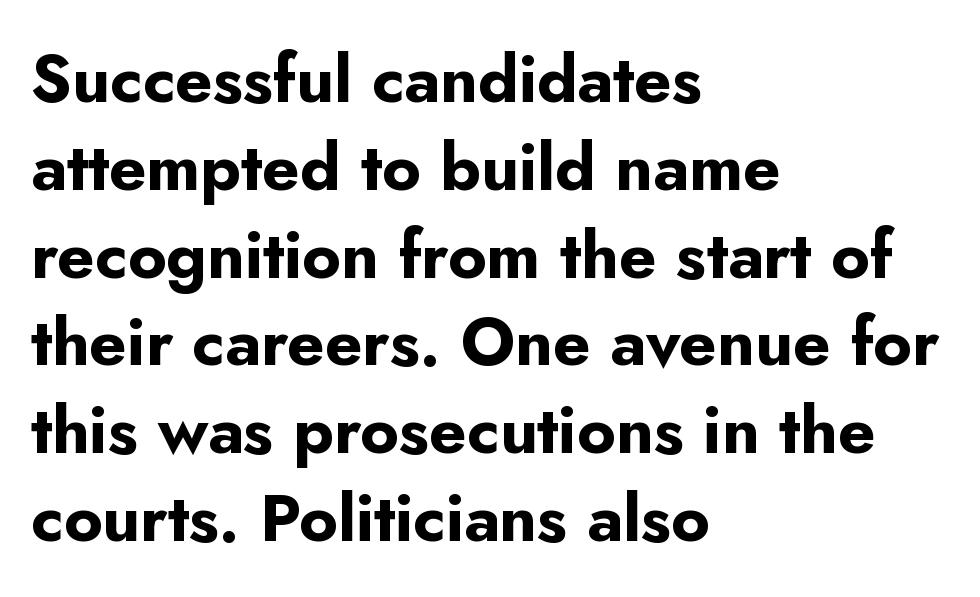
{"serif": "no", "italic": "no", "bold": "yes", "weight": "bold", "width": "normal", "stroke_contrast": "low", "x_height": "small", "monospaced": "no", "underline": "no", "align": "left", "line_spacing": "normal", "line_spacing_ratio": 1.33, "letter_spacing": "normal", "letter_spacing_em": 0.0, "glyph_px": 66}
